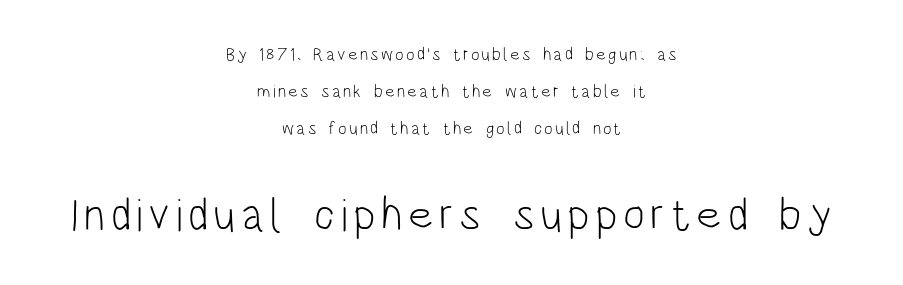
A typesetter would call this proportional, since set widths differ per character. The compositor balanced each line on the midline. A quiet, ordinary-to-light weight characterises the typeface. Plain, unruled lines of type. Does the type have serifs? No, each stem ends abruptly.
